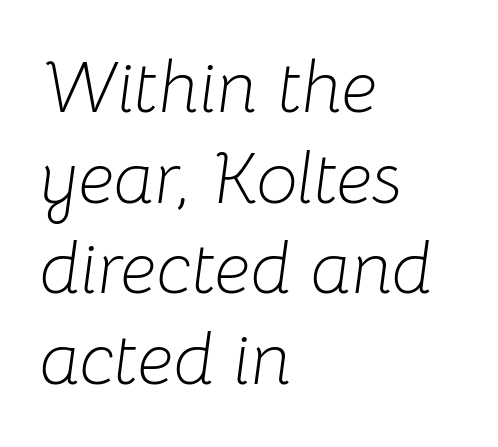
{"italic": "yes", "lean": "right", "slant_degrees": 8, "bold": "no", "weight": "light", "width": "normal", "stroke_contrast": "low", "x_height": "medium", "monospaced": "no", "underline": "no", "align": "left", "line_spacing_ratio": 1.24, "letter_spacing": "normal", "letter_spacing_em": 0.0, "glyph_px": 73}
